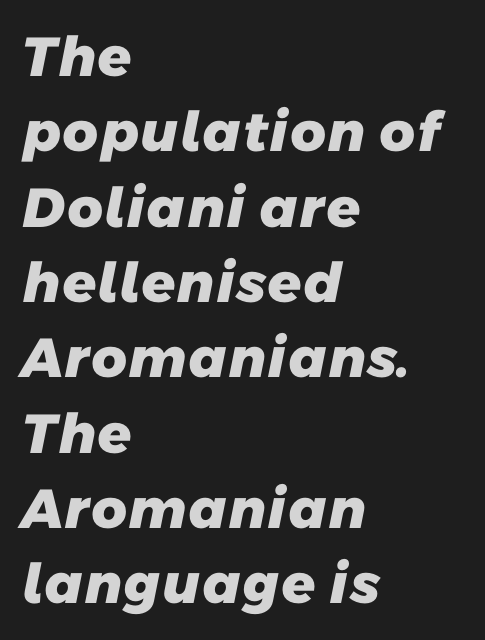
Q: Is the text bold? A: Yes.
Q: Is the typeface a serif or a sans-serif typeface? A: Sans-serif.
Q: Is the text underlined? A: No.
Q: How is the paragraph aligned? A: Left-aligned.
Q: Is the spacing between letters normal or unusually wide? A: Normal.
Q: Is the spacing between lines tight, normal or loose? A: Normal.
Q: Width (condensed, normal, or wide)? A: Normal.
Q: Stroke contrast? A: Low.
Q: x-height? A: Medium.
Q: Monospaced? A: No.
